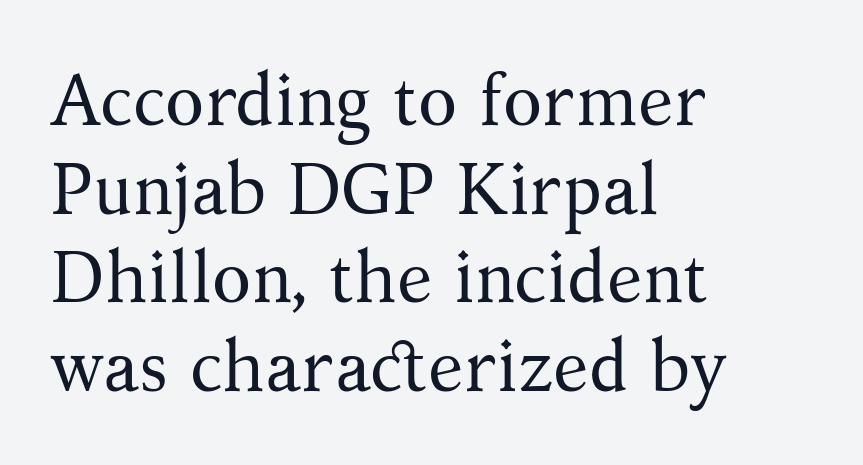
Nobody touched the tracking dial on this one. Nothing heavy about these letters — not bold at all. Is there any slant? The stems are plumb. The letters advance in unequal steps, a hallmark of proportional type. Short and long lines alike share a common starting point at left. Each row of text sits above clean, open space.
